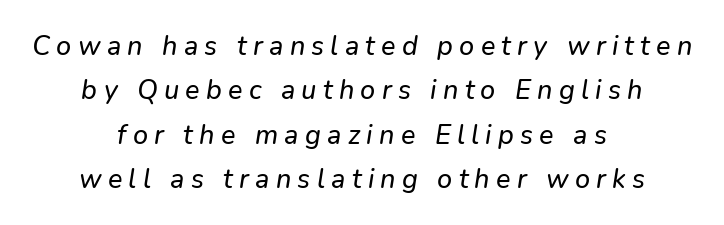
{"italic": "yes", "lean": "right", "slant_degrees": 9, "underline": "no", "align": "center", "line_spacing": "normal", "line_spacing_ratio": 1.64, "letter_spacing": "wide", "letter_spacing_em": 0.23, "glyph_px": 27}
